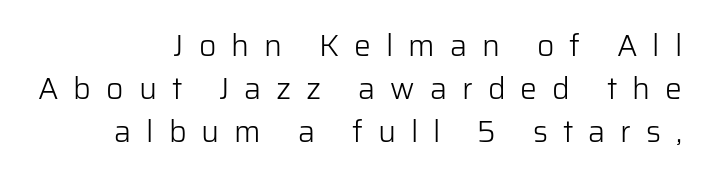
The image shows 30 px light sans-serif type, upright; set right-aligned, normal line spacing (1.44x), unusually wide letter spacing (+0.5 em), not underlined; low stroke contrast and a medium x-height.
